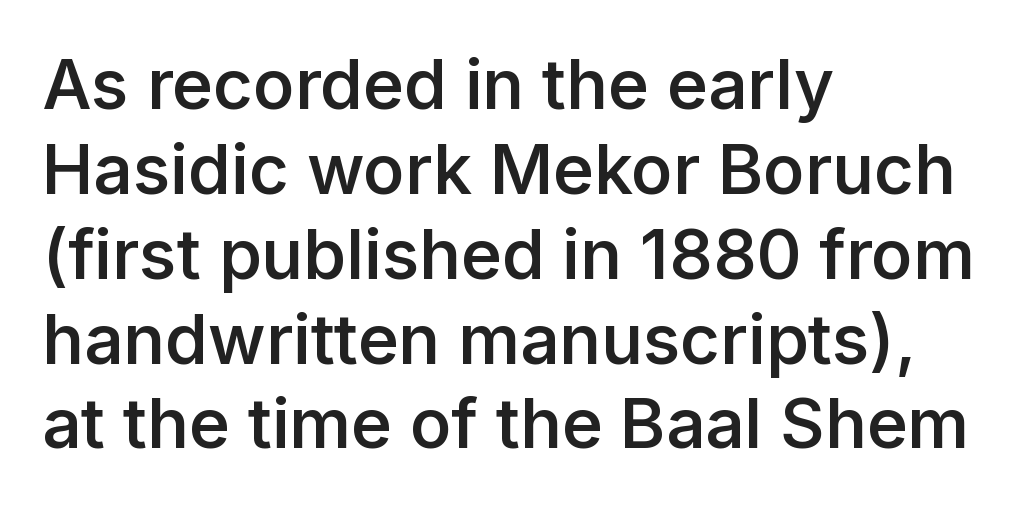
{"serif": "no", "italic": "no", "bold": "semi", "weight": "semibold", "width": "normal", "stroke_contrast": "low", "x_height": "medium", "monospaced": "no", "underline": "no", "align": "left", "line_spacing_ratio": 1.23, "letter_spacing": "normal", "letter_spacing_em": 0.0, "glyph_px": 69}
